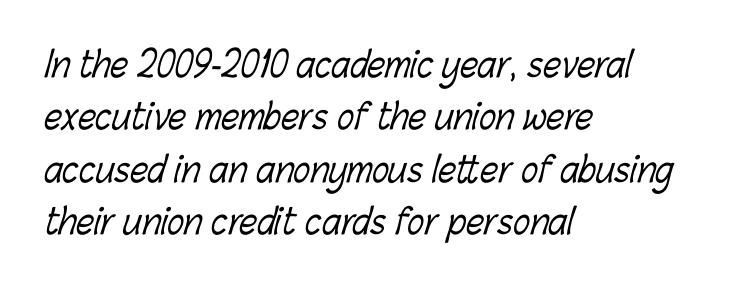
The image shows 35 px light, condensed type; set left-aligned, normal line spacing (1.5x), normal letter spacing, not underlined; low stroke contrast and a medium x-height.
